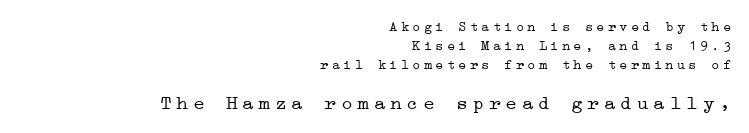
The image shows 20 px text type, upright; set right-aligned, normal line spacing (1.36x), unusually wide letter spacing (+0.22 em), not underlined; the second (bottom) block is 1.43x larger.
